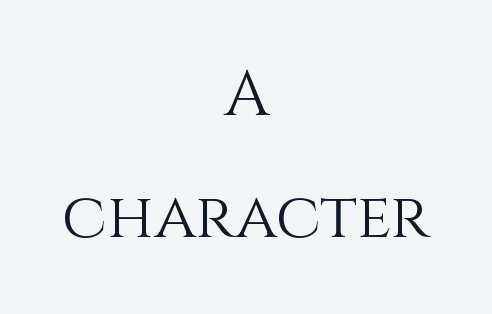
Q: Is the text bold? A: No.
Q: Is the text italic (slanted)? A: No, it is upright.
Q: Is the text underlined? A: No.
Q: How is the paragraph aligned? A: Centered.
Q: Is the spacing between letters normal or unusually wide? A: Normal.
Q: Is the spacing between lines tight, normal or loose? A: Loose.
Q: Width (condensed, normal, or wide)? A: Normal.
Q: Stroke contrast? A: Medium.
Q: x-height? A: Large.
Q: Monospaced? A: No.
